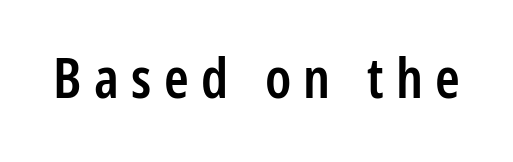
{"serif": "no", "italic": "no", "bold": "semi", "weight": "semibold", "width": "condensed", "stroke_contrast": "low", "x_height": "medium", "monospaced": "no", "underline": "no", "letter_spacing": "wide", "letter_spacing_em": 0.22, "glyph_px": 56}
